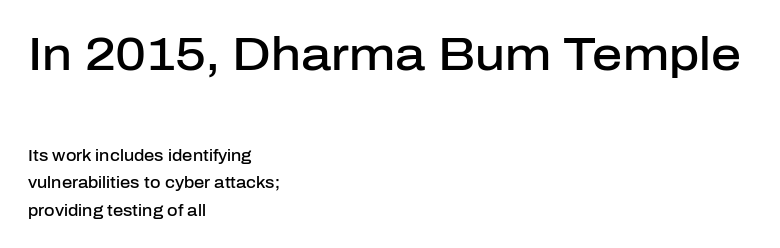
The image shows 47 px semibold sans-serif type, upright; set left-aligned, line spacing 1.71x, normal letter spacing, not underlined; the first (top) block is 2.94x larger; low stroke contrast and a medium x-height.
